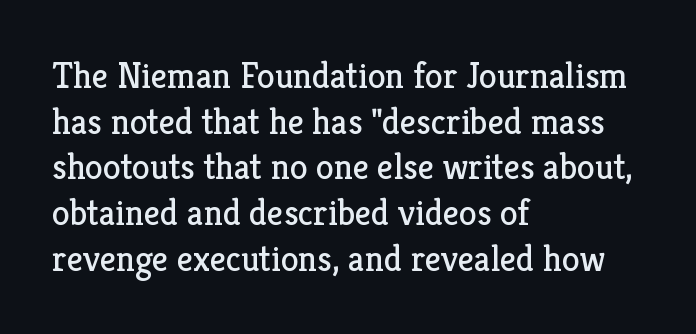
A typesetter would call this proportional, since set widths differ per character. These lines were composed using upright roman letters. This rendering employs a face with finishing strokes, i.e., a serif. Heaviness? Minimal to ordinary, like unemphasized prose.
